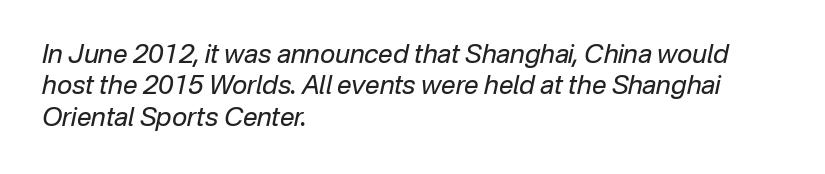
The image shows 26 px text type, italic (leaning right); set left-aligned, line spacing 1.21x, normal letter spacing, not underlined.
